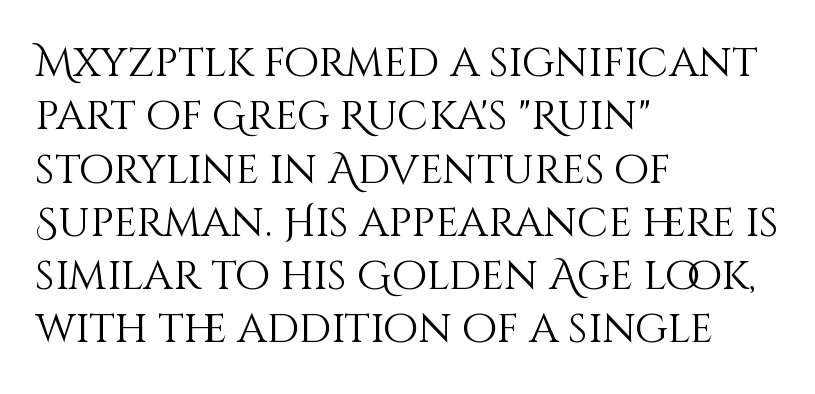
Q: Is the text bold? A: No.
Q: Is the text italic (slanted)? A: No, it is upright.
Q: Is the text underlined? A: No.
Q: How is the paragraph aligned? A: Left-aligned.
Q: Is the spacing between letters normal or unusually wide? A: Normal.
Q: Is the spacing between lines tight, normal or loose? A: Normal.
Q: Width (condensed, normal, or wide)? A: Normal.
Q: Stroke contrast? A: Medium.
Q: x-height? A: Large.
Q: Monospaced? A: No.
